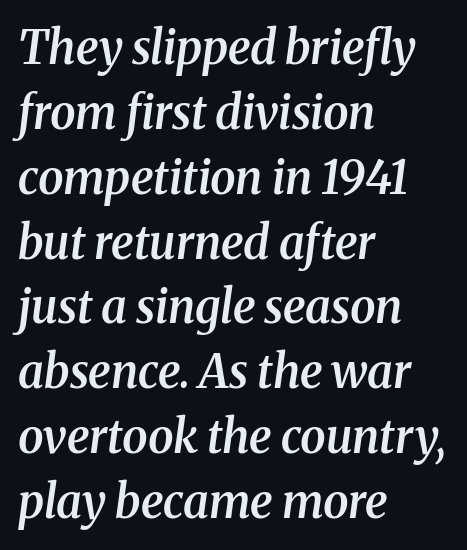
{"serif": "yes", "italic": "yes", "lean": "right", "slant_degrees": 8, "bold": "semi", "weight": "semibold", "width": "normal", "stroke_contrast": "medium", "x_height": "medium", "monospaced": "no", "underline": "no", "align": "left", "line_spacing": "normal", "line_spacing_ratio": 1.41, "letter_spacing": "normal", "letter_spacing_em": 0.0, "glyph_px": 46}
